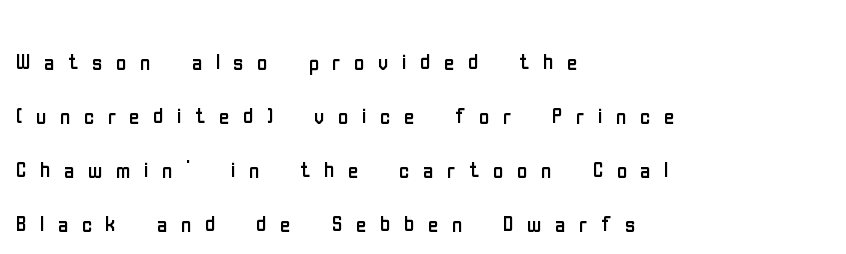
Ink coverage per letter is moderate at most. Someone cranked the tracking dial way up on this one. A roman cut, with each character standing at attention. The font family rendered here belongs to the sans-serif group. These lines are set flush left with a ragged right edge. The passage shown is typed in a proportional face where columns would drift.
